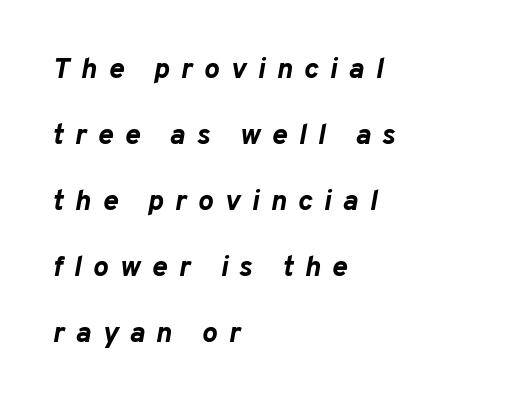
Q: Is the text bold? A: Yes.
Q: Is the text italic (slanted)? A: Yes, it leans right by about 10 degrees.
Q: Is the text underlined? A: No.
Q: How is the paragraph aligned? A: Left-aligned.
Q: Is the spacing between letters normal or unusually wide? A: Unusually wide.
Q: Is the spacing between lines tight, normal or loose? A: Loose.
Q: Width (condensed, normal, or wide)? A: Normal.
Q: Stroke contrast? A: Low.
Q: x-height? A: Medium.
Q: Monospaced? A: No.
